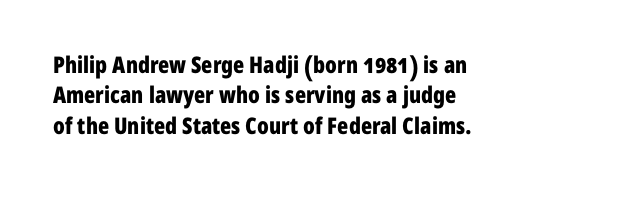
{"italic": "no", "bold": "yes", "underline": "no", "align": "left", "line_spacing": "normal", "line_spacing_ratio": 1.32, "letter_spacing": "normal", "letter_spacing_em": 0.0, "glyph_px": 23}
